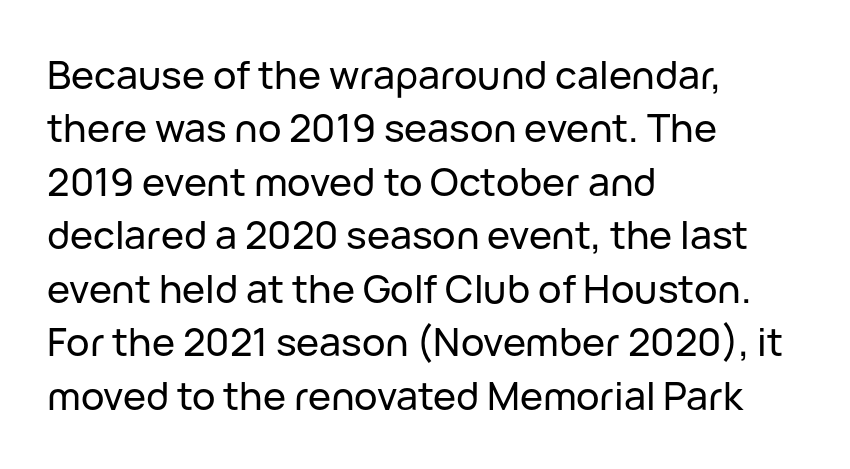
Rows of type keep a routine distance in the vertical direction. The paragraph has a hard left edge and a soft right edge. Classification — sans serif. Upright lettering throughout. Each letter keeps its own natural width here, so spacing adapts to shape.
